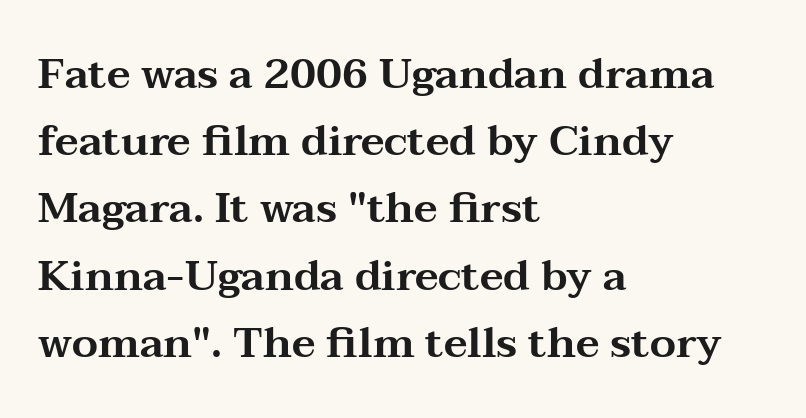
Q: Is the text italic (slanted)? A: No, it is upright.
Q: Is the typeface a serif or a sans-serif typeface? A: Serif.
Q: Is the text underlined? A: No.
Q: How is the paragraph aligned? A: Left-aligned.
Q: Is the spacing between letters normal or unusually wide? A: Normal.
Q: Is the spacing between lines tight, normal or loose? A: Normal.
Q: Width (condensed, normal, or wide)? A: Wide.
Q: Stroke contrast? A: Medium.
Q: x-height? A: Medium.
Q: Monospaced? A: No.
